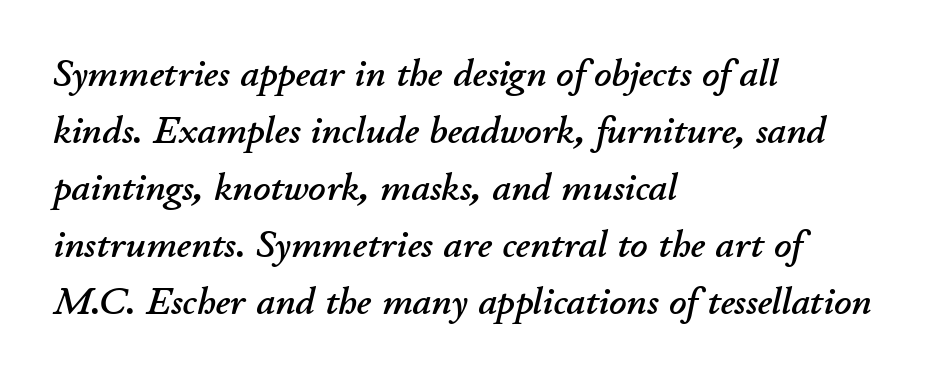
The image shows 38 px text type, italic (leaning right); set left-aligned, normal line spacing (1.5x), normal letter spacing, not underlined; low stroke contrast and a small x-height.
